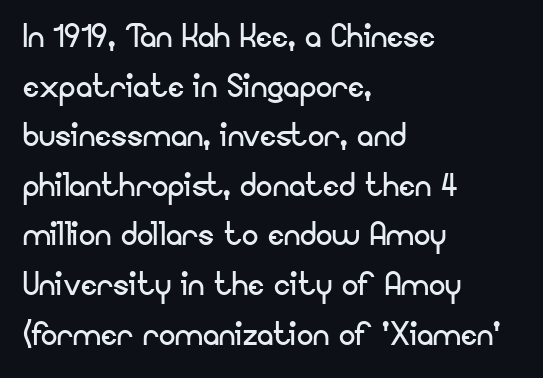
Leftover space on each line is placed entirely after the last word. Is this a fixed-width face? No — the glyphs have proportional, varying widths. The specimen omits any rule beneath the text block's lines. Words appear dense and cohesive because spacing is normal. Each letter's strokes conclude bluntly, with no projecting serifs. This is not heavy type; no bold has been used.
